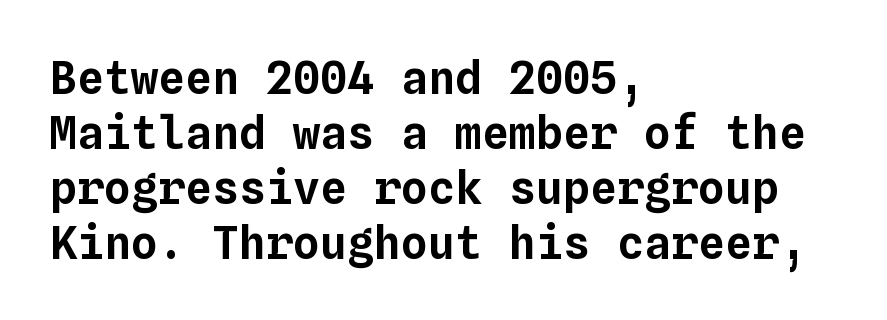
The passage shown is typed in a monospace face where columns stay perfectly aligned. The letters stand straight up with perfectly vertical stems. This sample is left-justified, so line endings fall wherever the words run out. Honestly, the letter spacing is just normal — you wouldn't notice it. The zone under the glyphs is completely vacant.
